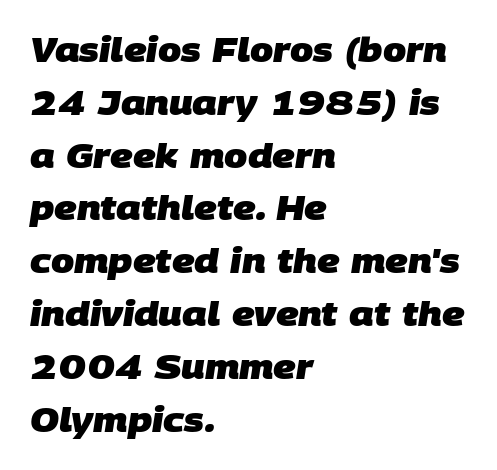
The image shows 33 px heavy sans-serif type; set left-aligned, normal line spacing (1.6x), normal letter spacing, not underlined; low stroke contrast and a large x-height.
